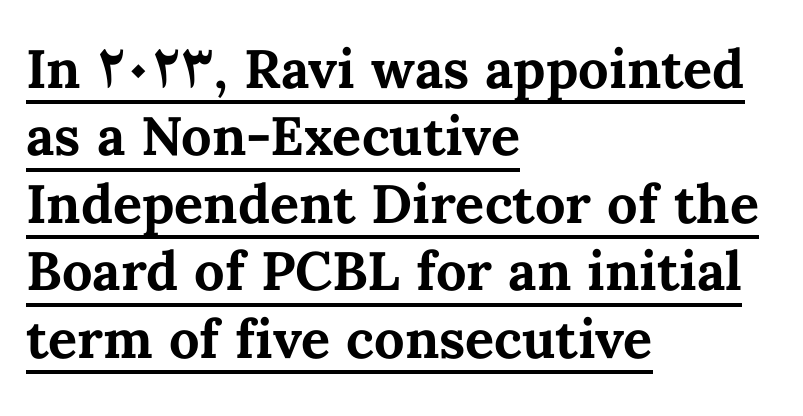
The image shows 54 px bold type, upright; set left-aligned, normal line spacing (1.25x), normal letter spacing, underlined; medium stroke contrast and a medium x-height.
